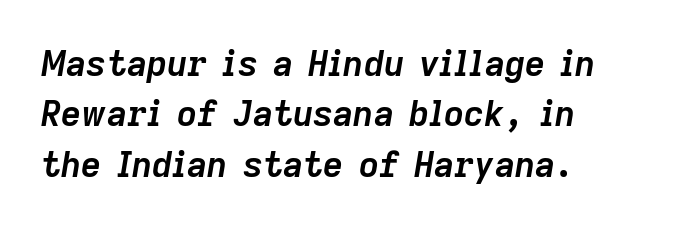
{"italic": "yes", "lean": "right", "slant_degrees": 9, "bold": "yes", "weight": "semibold", "width": "normal", "stroke_contrast": "low", "x_height": "medium", "monospaced": "no", "underline": "no", "line_spacing": "normal", "line_spacing_ratio": 1.44, "letter_spacing": "normal", "letter_spacing_em": 0.0, "glyph_px": 35}
